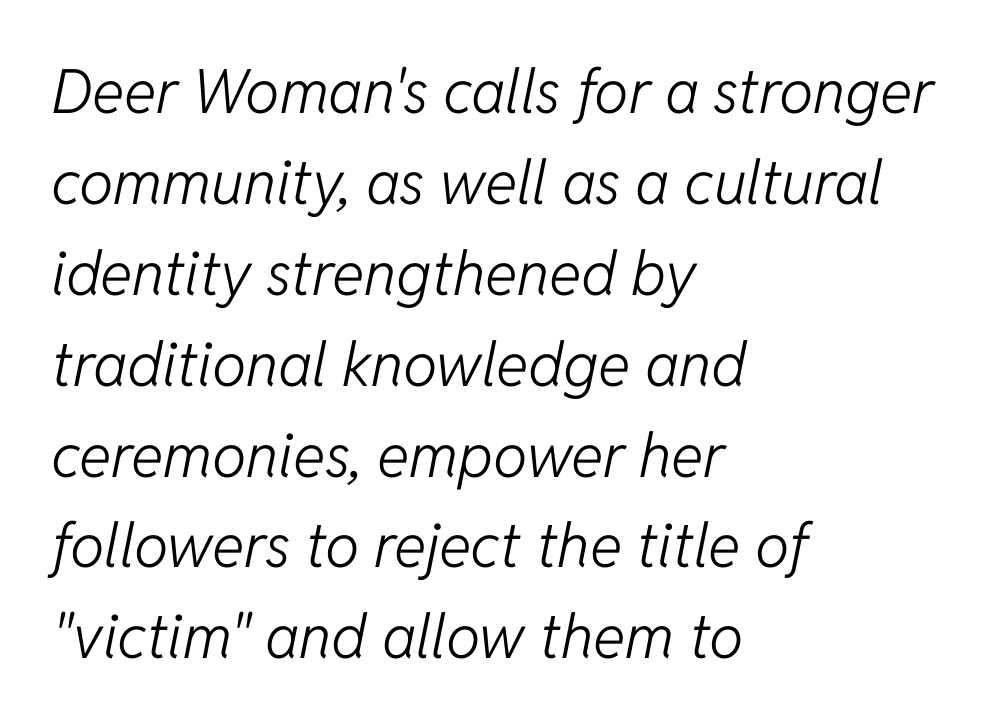
The rag falls on the right side of this text block. Observe the ordinary spacing: letters are neighbours, not strangers. Does the lettering tilt? It does — this is italic. The cut favours lightness, reaching ordinary text weight at its darkest. The string is rendered with underlining switched off. Successive baselines arrive at the customary interval.
